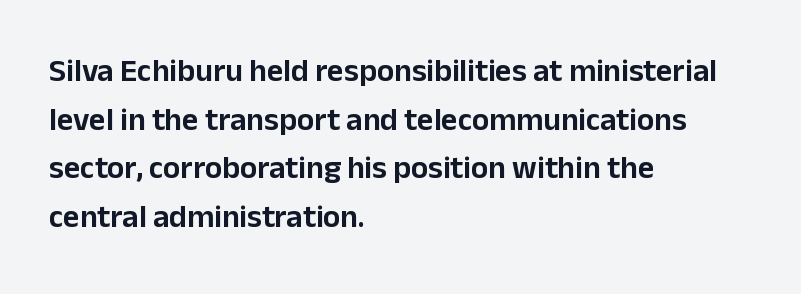
Caption: multi-line text, flush left, ragged right. The gaps between neighbouring characters are ordinary and unremarkable. Unmarked baselines from the first word to the last. The font family rendered here belongs to the sans-serif group.
